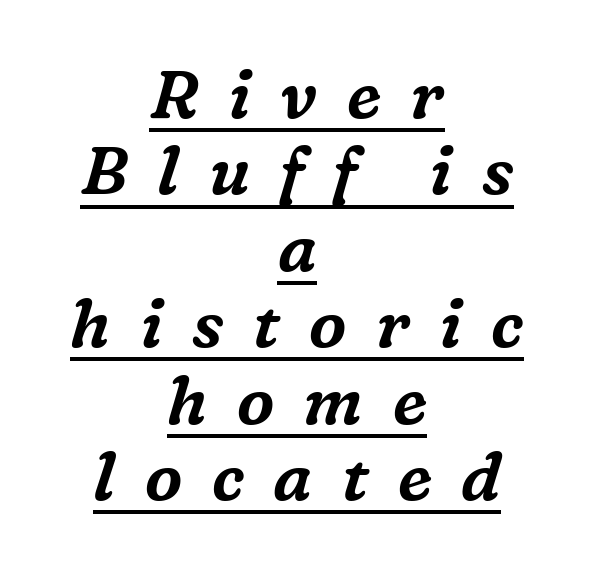
Looks like regular typesetting: each glyph gets only the width it needs. You can tell it's italic because the verticals aren't actually vertical. Letter spacing: wide. Old-style or modern, the face here clearly has serifs.
